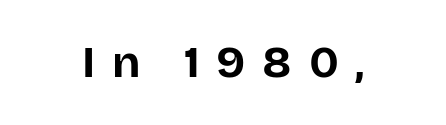
{"serif": "no", "italic": "no", "bold": "yes", "weight": "bold", "width": "normal", "stroke_contrast": "low", "x_height": "large", "monospaced": "no", "underline": "no", "letter_spacing": "wide", "letter_spacing_em": 0.37, "glyph_px": 45}
